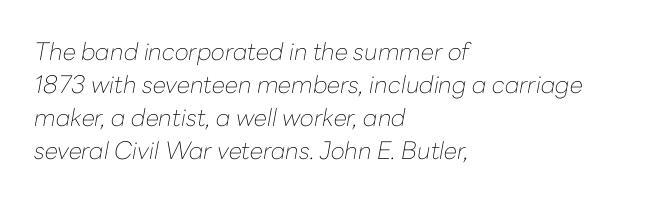
Q: Is the text bold? A: No.
Q: Is the text italic (slanted)? A: Yes, it leans right by about 10 degrees.
Q: Is the text underlined? A: No.
Q: How is the paragraph aligned? A: Left-aligned.
Q: Is the spacing between letters normal or unusually wide? A: Normal.
Q: Is the spacing between lines tight, normal or loose? A: Normal.
